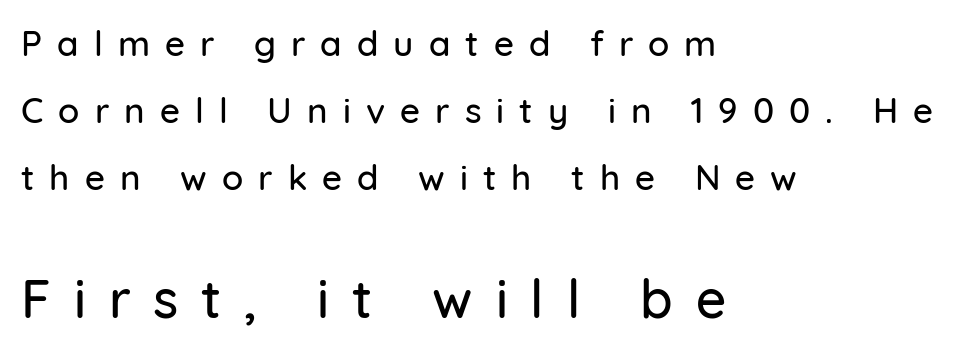
Q: Is the text italic (slanted)? A: No, it is upright.
Q: Is the typeface a serif or a sans-serif typeface? A: Sans-serif.
Q: Is the text underlined? A: No.
Q: How is the paragraph aligned? A: Left-aligned.
Q: Is the spacing between letters normal or unusually wide? A: Unusually wide.
Q: Is the spacing between lines tight, normal or loose? A: Loose.
Q: Which block of text is set in a larger size, the first (top) or the second (bottom)? A: The second (bottom) one.
Q: Width (condensed, normal, or wide)? A: Normal.
Q: Stroke contrast? A: Low.
Q: x-height? A: Medium.
Q: Monospaced? A: No.
